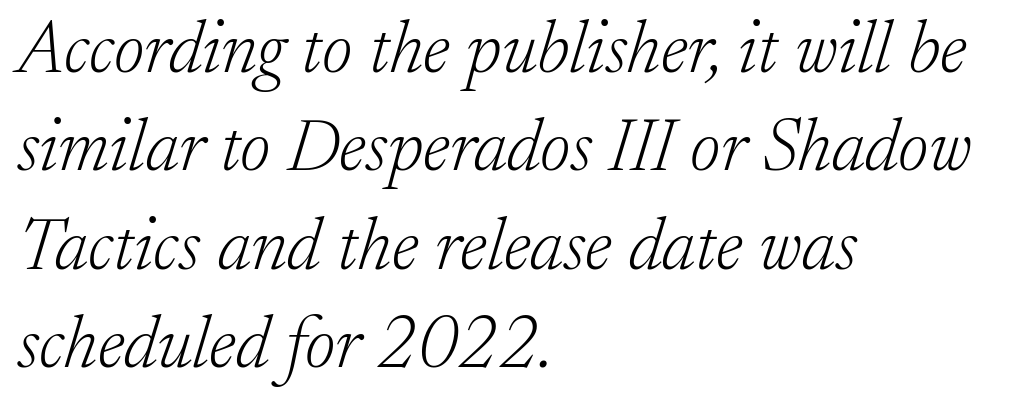
The image shows 74 px light serif type, italic (leaning right); set left-aligned, normal line spacing (1.33x), normal letter spacing, not underlined; low stroke contrast and a small x-height.
